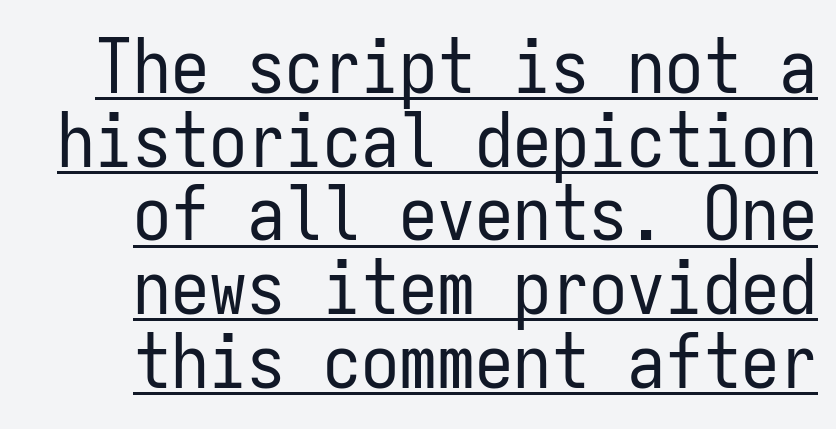
Q: Is the text bold? A: No.
Q: Is the text italic (slanted)? A: No, it is upright.
Q: Is the typeface a serif or a sans-serif typeface? A: Sans-serif.
Q: Is the text underlined? A: Yes.
Q: Is the spacing between letters normal or unusually wide? A: Normal.
Q: Is the spacing between lines tight, normal or loose? A: Tight.
Q: Width (condensed, normal, or wide)? A: Condensed.
Q: Stroke contrast? A: Low.
Q: x-height? A: Medium.
Q: Monospaced? A: Yes.
